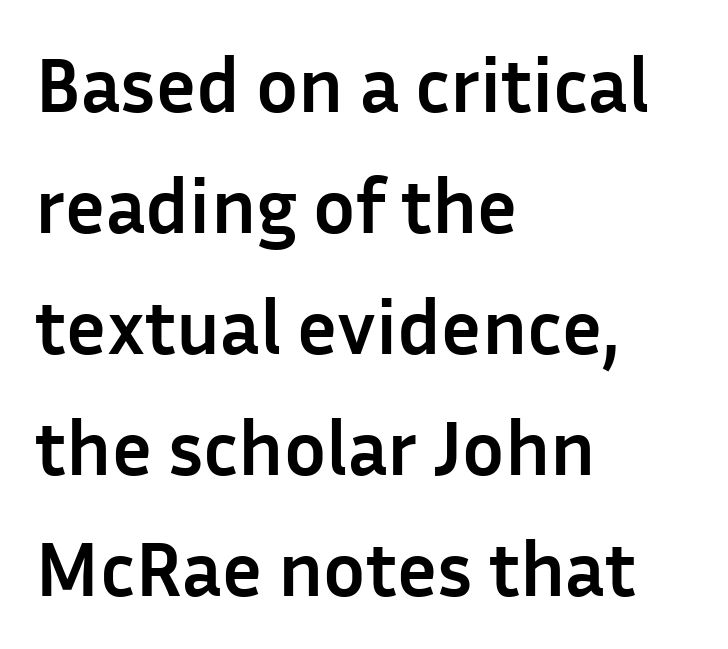
Underlining? Definitely not there. Here the glyphs are tracked normally, forming tight word shapes. The text block is weighted toward the left margin, trailing off unevenly rightward. You can tell it's not italic because the verticals are truly vertical. What weight is shown? A full bold with thick strokes. How would I describe the line gaps? Plain and ordinary.
